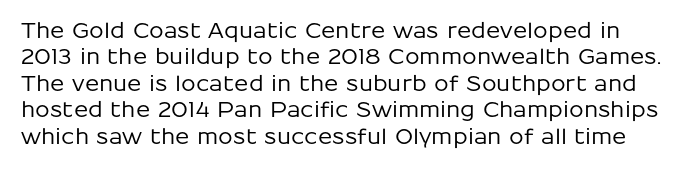
{"italic": "no", "underline": "no", "line_spacing": "normal", "line_spacing_ratio": 1.26, "letter_spacing": "normal", "letter_spacing_em": 0.0, "glyph_px": 21}
